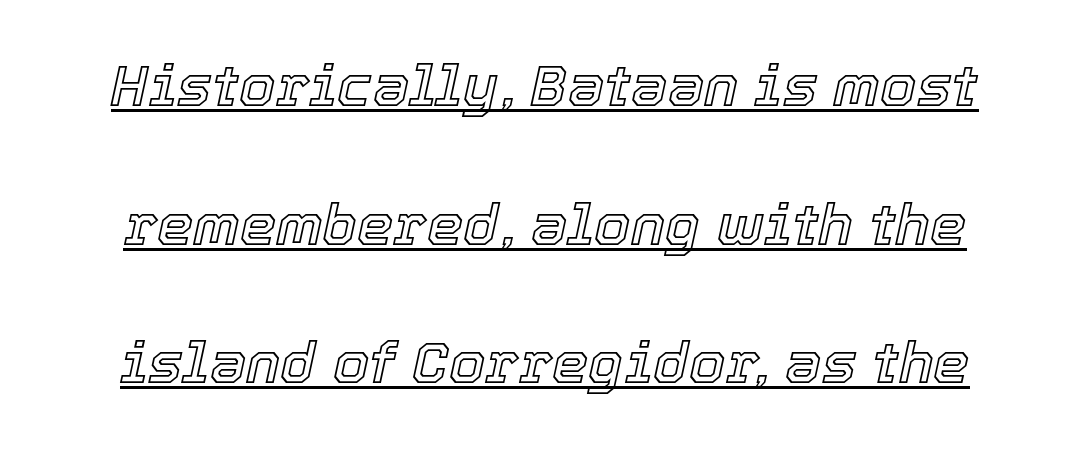
{"italic": "yes", "lean": "right", "slant_degrees": 12, "width": "normal", "x_height": "medium", "monospaced": "no", "underline": "yes", "line_spacing": "loose", "line_spacing_ratio": 2.39, "letter_spacing": "normal", "letter_spacing_em": 0.0, "glyph_px": 58}
